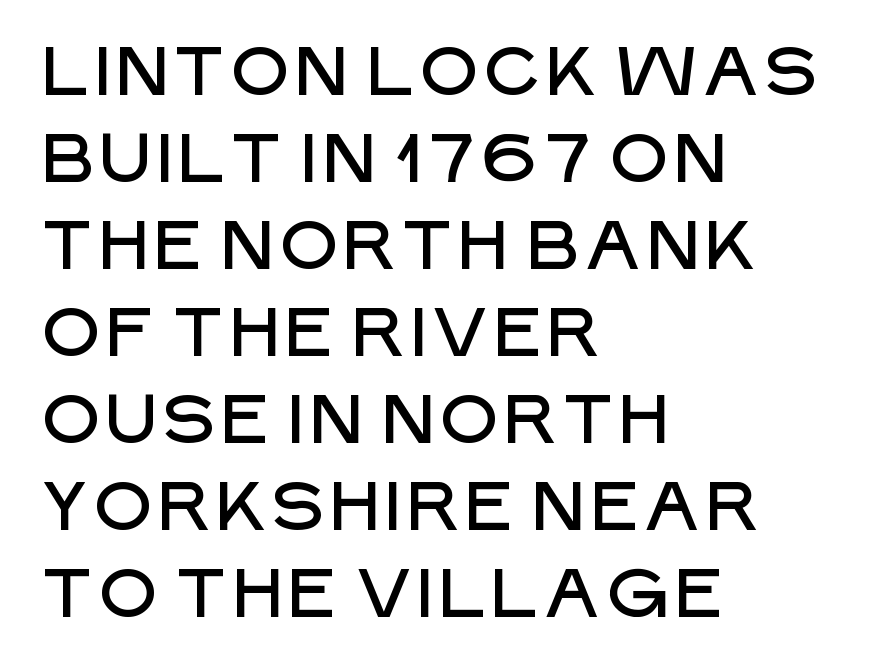
Q: Is the text italic (slanted)? A: No, it is upright.
Q: Is the typeface a serif or a sans-serif typeface? A: Sans-serif.
Q: Is the text underlined? A: No.
Q: How is the paragraph aligned? A: Left-aligned.
Q: Is the spacing between letters normal or unusually wide? A: Normal.
Q: Is the spacing between lines tight, normal or loose? A: Normal.
Q: Width (condensed, normal, or wide)? A: Normal.
Q: Stroke contrast? A: Low.
Q: x-height? A: Large.
Q: Monospaced? A: No.
